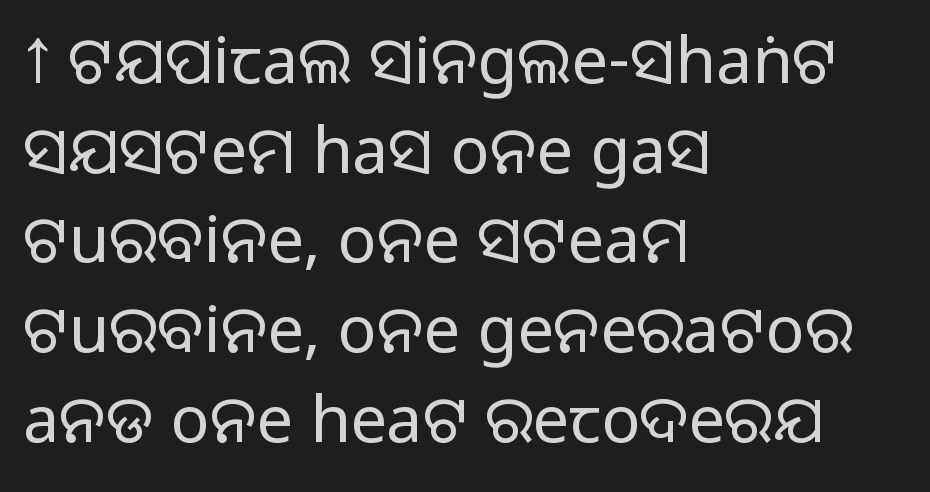
The image shows 65 px sans-serif type, upright; set left-aligned, normal line spacing (1.38x), normal letter spacing, not underlined; medium stroke contrast.
